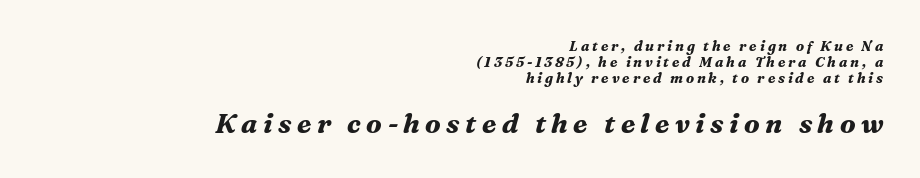
Q: Is the text bold? A: Yes.
Q: Is the text italic (slanted)? A: Yes, it leans right by about 16 degrees.
Q: Is the text underlined? A: No.
Q: How is the paragraph aligned? A: Right-aligned.
Q: Is the spacing between letters normal or unusually wide? A: Unusually wide.
Q: Is the spacing between lines tight, normal or loose? A: Tight.
Q: Which block of text is set in a larger size, the first (top) or the second (bottom)? A: The second (bottom) one.
